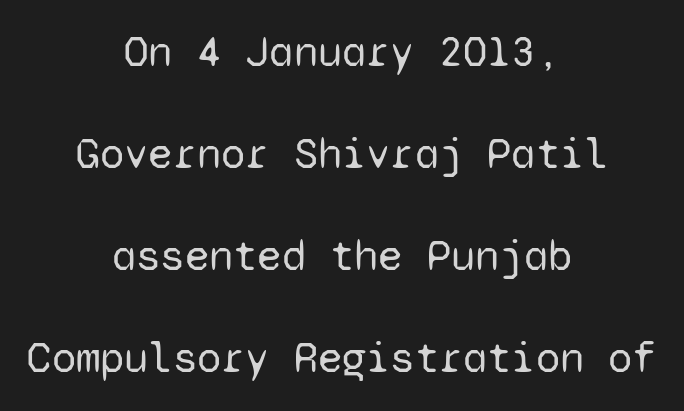
In terms of letterspacing, this is plain default setting. Letters have the restrained weight of plain body copy at most. In terms of letterform style, serifs are entirely absent. Quick note: underline off. Is this a fixed-width face? Yes — each glyph sits in an identical cell. Baseline-to-baseline distance is far greater than the letter height.
